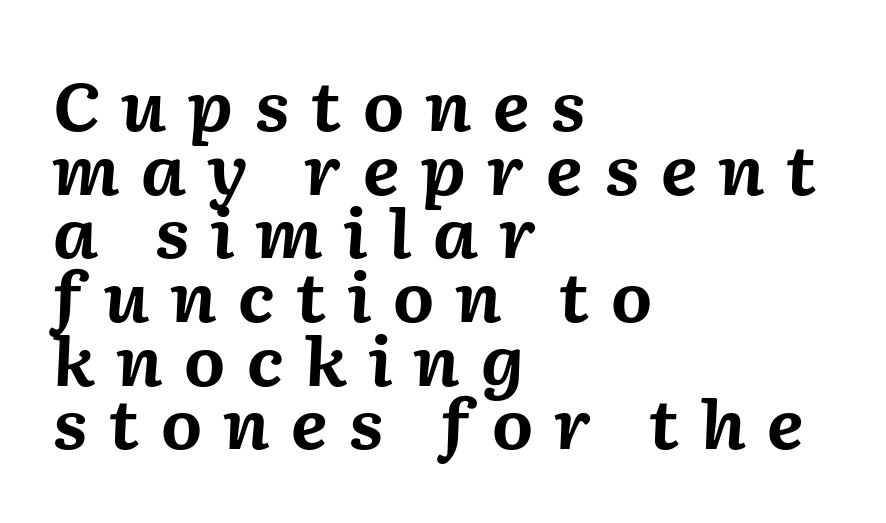
{"italic": "yes", "lean": "right", "slant_degrees": 2, "bold": "yes", "weight": "bold", "width": "normal", "stroke_contrast": "medium", "x_height": "medium", "monospaced": "no", "underline": "no", "align": "left", "line_spacing": "tight", "line_spacing_ratio": 0.95, "letter_spacing": "wide", "letter_spacing_em": 0.3, "glyph_px": 67}
